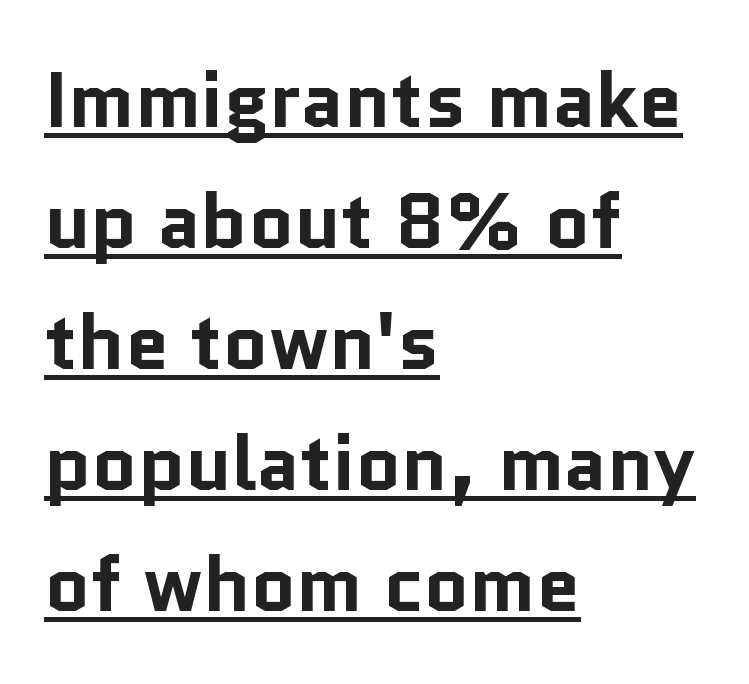
Q: Is the text bold? A: Yes.
Q: Is the text italic (slanted)? A: No, it is upright.
Q: Is the typeface a serif or a sans-serif typeface? A: Sans-serif.
Q: Is the text underlined? A: Yes.
Q: How is the paragraph aligned? A: Left-aligned.
Q: Is the spacing between letters normal or unusually wide? A: Normal.
Q: Is the spacing between lines tight, normal or loose? A: Normal.
Q: Width (condensed, normal, or wide)? A: Normal.
Q: Stroke contrast? A: Low.
Q: x-height? A: Medium.
Q: Monospaced? A: No.
